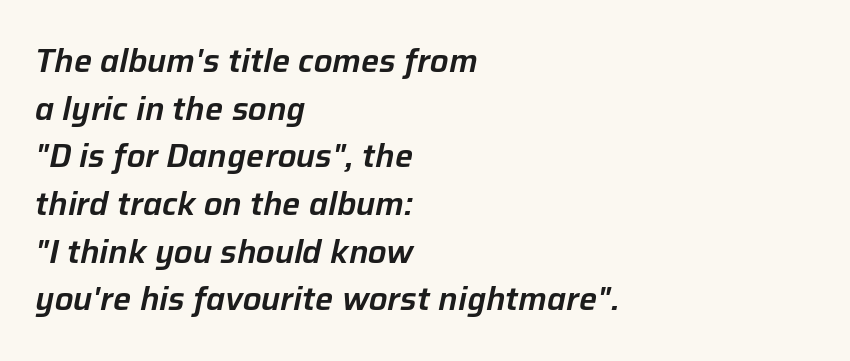
{"italic": "yes", "lean": "right", "slant_degrees": 12, "width": "normal", "stroke_contrast": "low", "x_height": "medium", "monospaced": "no", "underline": "no", "align": "left", "line_spacing": "normal", "line_spacing_ratio": 1.49, "letter_spacing": "normal", "letter_spacing_em": 0.0, "glyph_px": 32}
